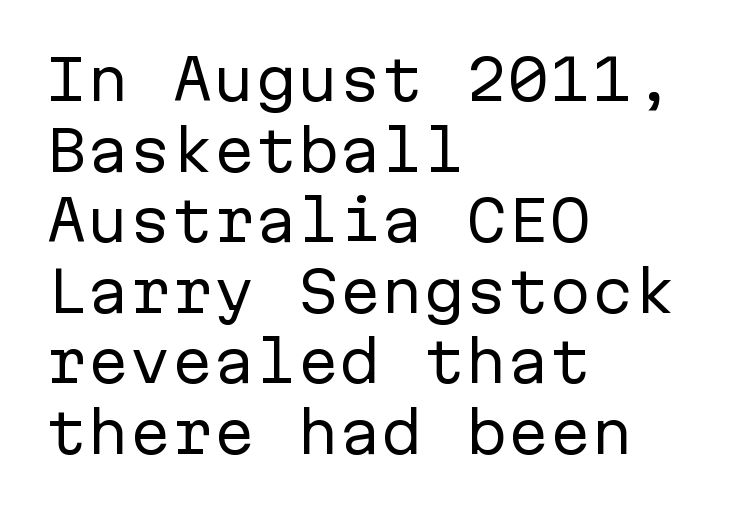
The image shows 56 px regular-weight sans-serif type, upright, monospaced; set left-aligned, normal line spacing (1.26x), normal letter spacing, not underlined; low stroke contrast and a medium x-height.
